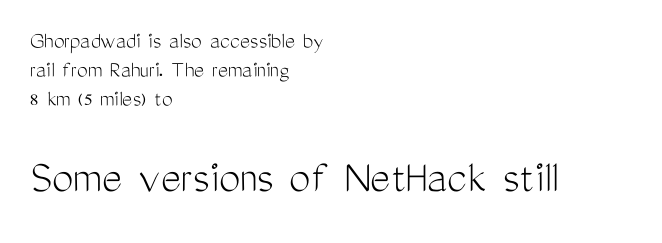
Font category for this specimen: sans-serif. Observe the ordinary spacing: letters are neighbours, not strangers. Glance below the letters and you will spot only blank space. Unbolded letterforms with no extra heft.
